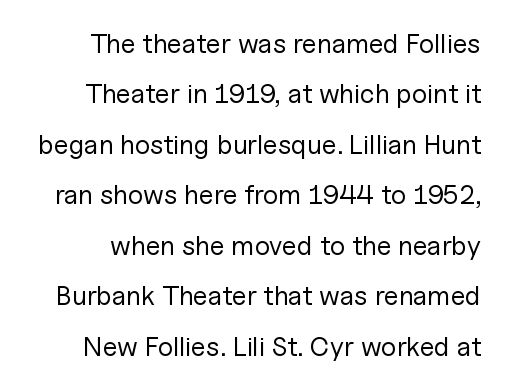
Rendered with straight, roman letterforms. Ink coverage per letter is moderate at most. The passage shown has conventional tracking throughout. The baseline area is clear.
